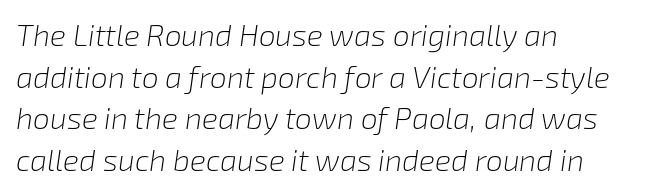
The font's italic variant was chosen for this text. Type without underlining. Think of a printed novel: that variable character pitch is what you see here. The block of text has a typical density, with ordinary space between rows.
